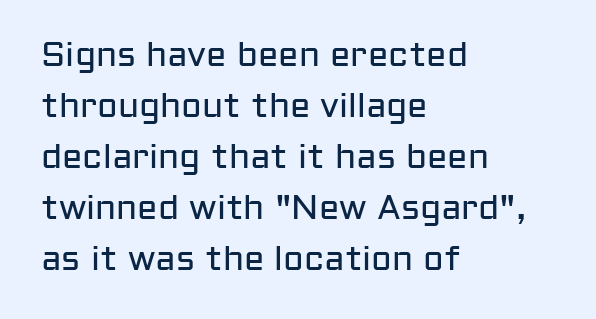
Grotesque or geometric, the face here clearly has no serifs. This is the regular roman posture of the typeface. The face used here is proportionally spaced, like ordinary book or web type. Inter-character spacing is left at the font's built-in metrics. Underlining? Definitely not there.
